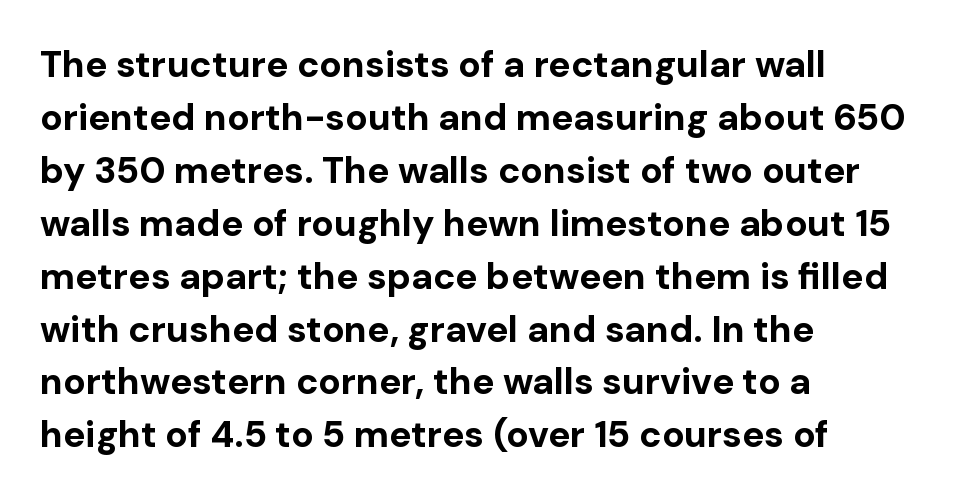
Q: Is the text bold? A: Yes.
Q: Is the text italic (slanted)? A: No, it is upright.
Q: Is the typeface a serif or a sans-serif typeface? A: Sans-serif.
Q: Is the text underlined? A: No.
Q: How is the paragraph aligned? A: Left-aligned.
Q: Is the spacing between letters normal or unusually wide? A: Normal.
Q: Is the spacing between lines tight, normal or loose? A: Normal.
Q: Width (condensed, normal, or wide)? A: Normal.
Q: Stroke contrast? A: Low.
Q: x-height? A: Medium.
Q: Monospaced? A: No.
